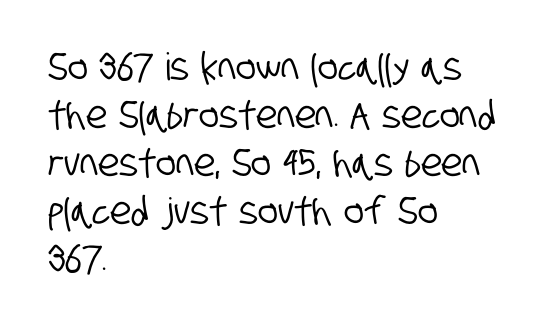
{"serif": "no", "width": "condensed", "stroke_contrast": "low", "x_height": "large", "monospaced": "no", "underline": "no", "align": "left", "line_spacing": "normal", "line_spacing_ratio": 1.26, "letter_spacing": "normal", "letter_spacing_em": 0.0, "glyph_px": 38}
